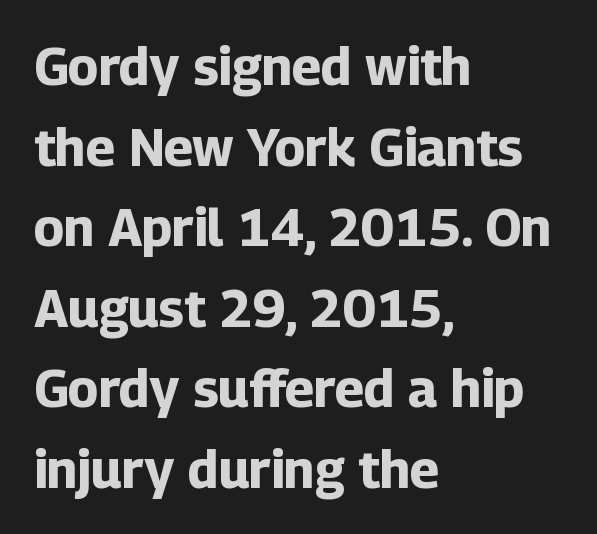
The image shows 52 px bold sans-serif type, upright; set left-aligned, normal line spacing (1.55x), normal letter spacing, not underlined; low stroke contrast and a medium x-height.
